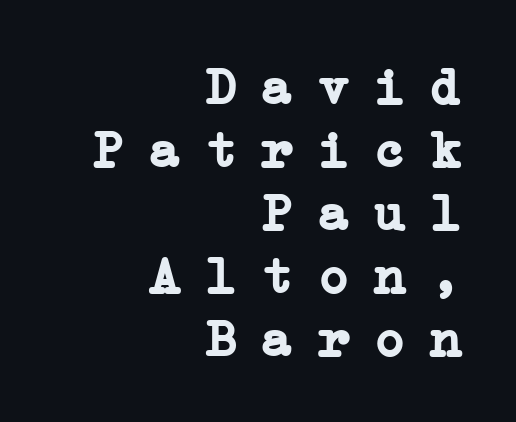
{"serif": "yes", "italic": "no", "bold": "yes", "weight": "semibold", "width": "normal", "stroke_contrast": "low", "x_height": "medium", "underline": "no", "align": "right", "line_spacing_ratio": 1.19, "letter_spacing": "wide", "letter_spacing_em": 0.46, "glyph_px": 53}
